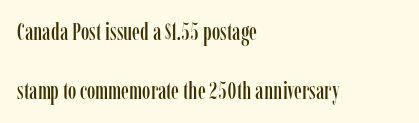
{"italic": "no", "underline": "no", "align": "left", "line_spacing": "loose", "line_spacing_ratio": 2.46, "letter_spacing": "normal", "letter_spacing_em": 0.0, "glyph_px": 24}
